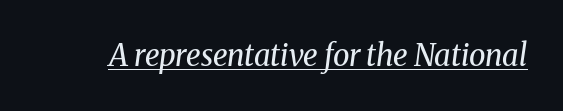
Q: Is the text bold? A: No.
Q: Is the text italic (slanted)? A: Yes, it leans right by about 8 degrees.
Q: Is the typeface a serif or a sans-serif typeface? A: Serif.
Q: Is the text underlined? A: Yes.
Q: Is the spacing between letters normal or unusually wide? A: Normal.
Q: Width (condensed, normal, or wide)? A: Normal.
Q: Stroke contrast? A: Medium.
Q: x-height? A: Medium.
Q: Monospaced? A: No.
